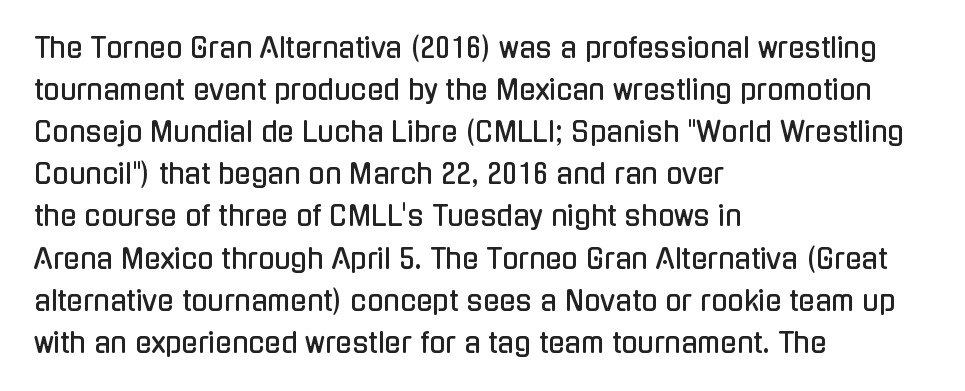
Q: Is the text italic (slanted)? A: No, it is upright.
Q: Is the text underlined? A: No.
Q: How is the paragraph aligned? A: Left-aligned.
Q: Is the spacing between letters normal or unusually wide? A: Normal.
Q: Is the spacing between lines tight, normal or loose? A: Normal.
